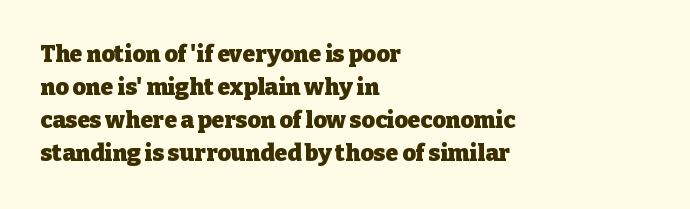
The image shows 23 px bold type, upright; set left-aligned, normal line spacing (1.44x), normal letter spacing, not underlined.
